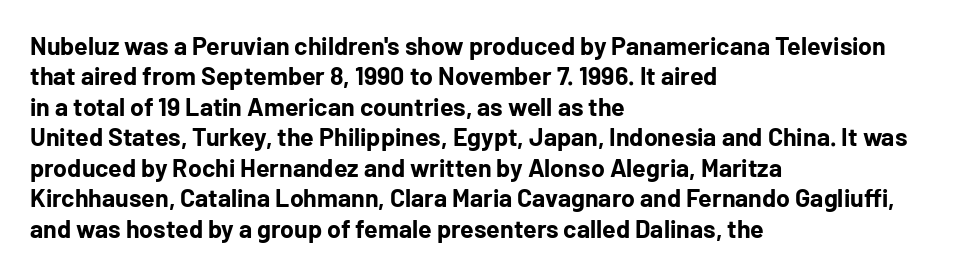
{"italic": "no", "bold": "yes", "underline": "no", "align": "left", "line_spacing_ratio": 1.22, "letter_spacing": "normal", "letter_spacing_em": 0.0, "glyph_px": 25}
